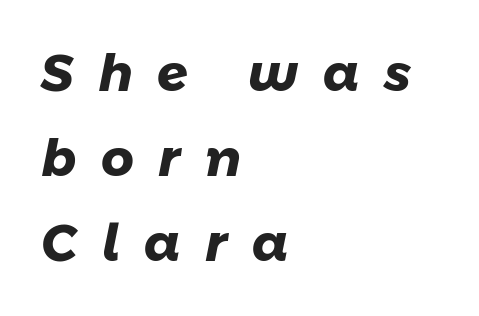
Q: Is the text bold? A: Yes.
Q: Is the typeface a serif or a sans-serif typeface? A: Sans-serif.
Q: Is the text underlined? A: No.
Q: How is the paragraph aligned? A: Left-aligned.
Q: Is the spacing between letters normal or unusually wide? A: Unusually wide.
Q: Is the spacing between lines tight, normal or loose? A: Normal.
Q: Width (condensed, normal, or wide)? A: Normal.
Q: Stroke contrast? A: Low.
Q: x-height? A: Medium.
Q: Monospaced? A: No.
